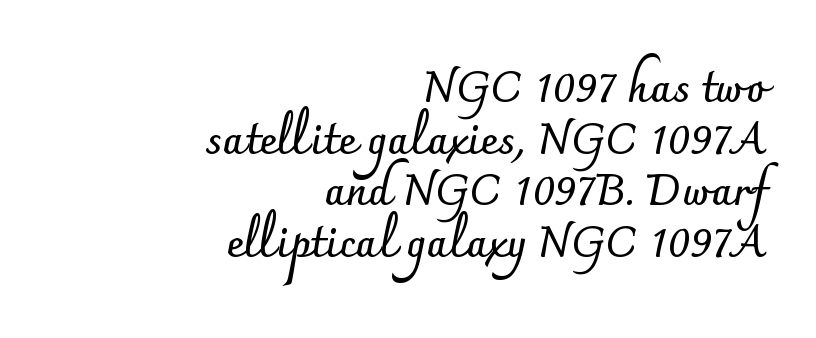
The image shows 43 px semibold sans-serif type; set right-aligned, line spacing 1.2x, normal letter spacing, not underlined; low stroke contrast and a small x-height.
